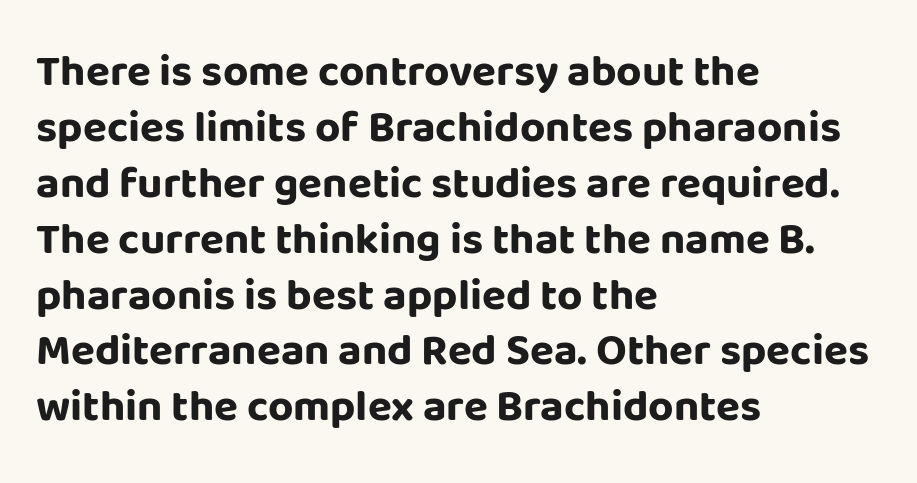
Q: Is the text bold? A: Yes.
Q: Is the text italic (slanted)? A: No, it is upright.
Q: Is the typeface a serif or a sans-serif typeface? A: Sans-serif.
Q: Is the text underlined? A: No.
Q: How is the paragraph aligned? A: Left-aligned.
Q: Is the spacing between letters normal or unusually wide? A: Normal.
Q: Is the spacing between lines tight, normal or loose? A: Normal.
Q: Width (condensed, normal, or wide)? A: Normal.
Q: Stroke contrast? A: Low.
Q: x-height? A: Large.
Q: Monospaced? A: No.
